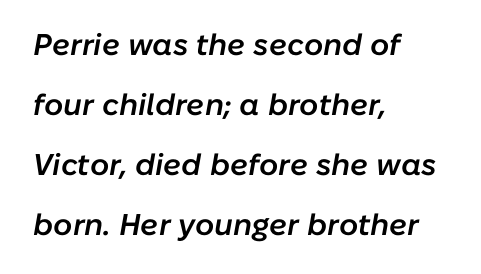
{"italic": "yes", "lean": "right", "slant_degrees": 10, "bold": "semi", "weight": "semibold", "width": "normal", "stroke_contrast": "low", "x_height": "medium", "monospaced": "no", "underline": "no", "align": "left", "line_spacing": "loose", "line_spacing_ratio": 2.0, "letter_spacing": "normal", "letter_spacing_em": 0.0, "glyph_px": 30}
